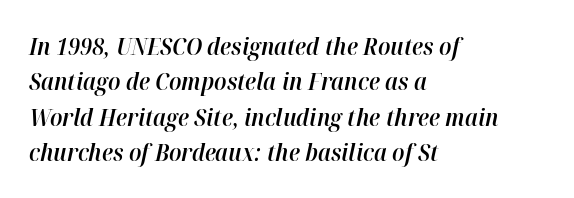
Does extra space separate the letters? No, they use regular spacing. Successive baselines arrive at the customary interval. Set as a demibold, roughly 600 on the weight scale. These lines are set flush left with a ragged right edge. The passage shown leans; its letterforms are oblique. Bare-footed words on every line.
